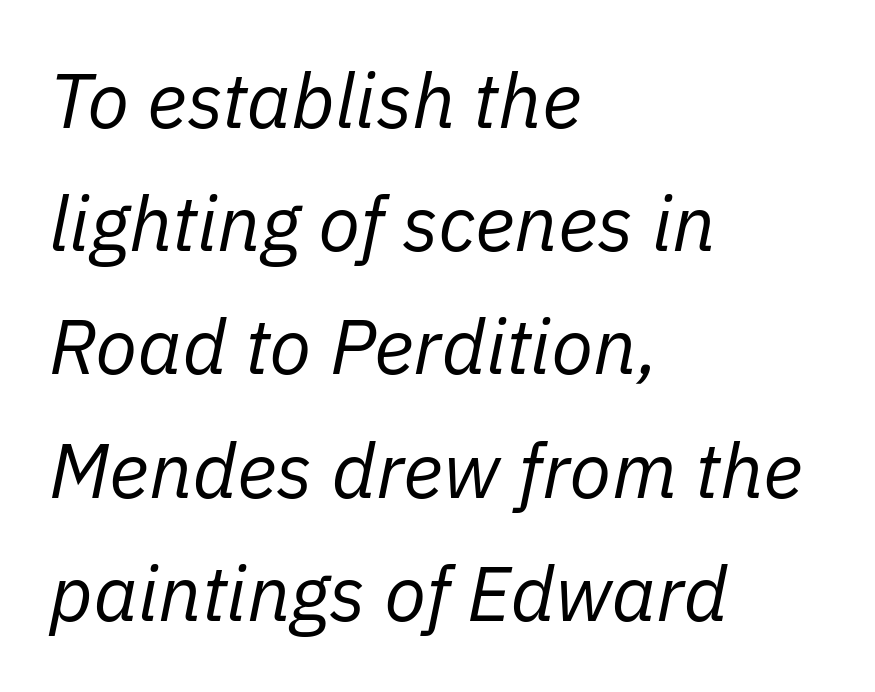
{"italic": "yes", "lean": "right", "slant_degrees": 11, "bold": "no", "weight": "regular", "width": "normal", "stroke_contrast": "low", "x_height": "medium", "monospaced": "no", "underline": "no", "align": "left", "line_spacing": "normal", "line_spacing_ratio": 1.6, "letter_spacing": "normal", "letter_spacing_em": 0.0, "glyph_px": 77}
